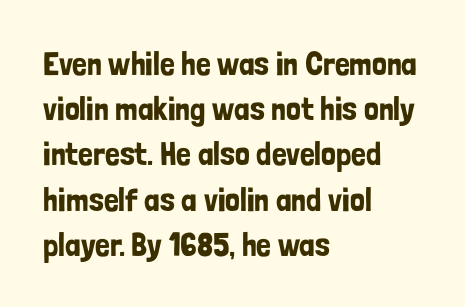
The image shows 33 px condensed sans-serif type, upright; set left-aligned, normal line spacing (1.37x), normal letter spacing, not underlined; low stroke contrast and a medium x-height.
